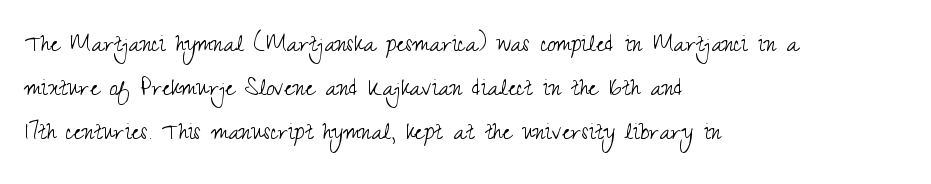
The letterforms sit at book weight or below. Honestly, the row spacing looks completely unremarkable. Plain, unruled lines of type. Inter-character spacing is left at the font's built-in metrics. These lines were composed using upright roman letters.
